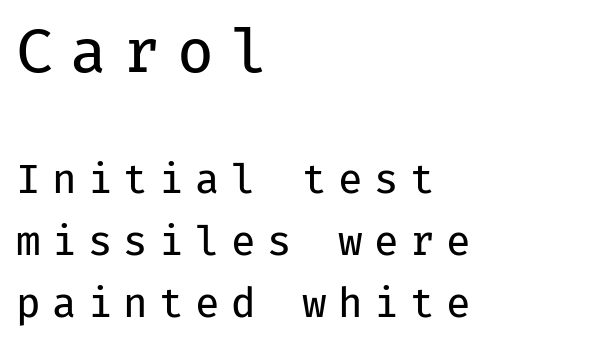
{"serif": "no", "italic": "no", "bold": "no", "weight": "regular", "width": "normal", "stroke_contrast": "low", "x_height": "medium", "monospaced": "yes", "underline": "no", "align": "left", "line_spacing": "normal", "line_spacing_ratio": 1.54, "letter_spacing": "wide", "letter_spacing_em": 0.28, "larger_block": "first", "size_ratio": 1.5, "glyph_px": 60}
